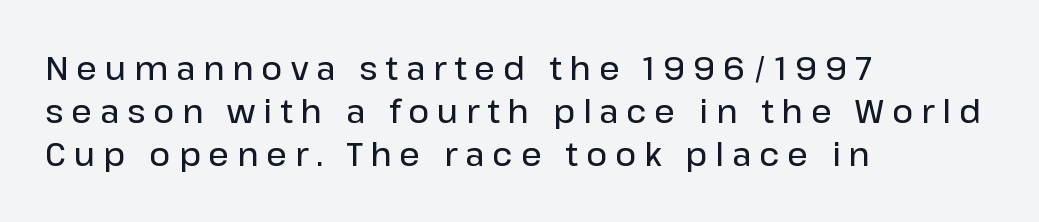
Q: Is the text bold? A: Semi-bold.
Q: Is the text italic (slanted)? A: No, it is upright.
Q: Is the typeface a serif or a sans-serif typeface? A: Sans-serif.
Q: Is the text underlined? A: No.
Q: How is the paragraph aligned? A: Left-aligned.
Q: Is the spacing between letters normal or unusually wide? A: Unusually wide.
Q: Is the spacing between lines tight, normal or loose? A: Normal.
Q: Width (condensed, normal, or wide)? A: Normal.
Q: Stroke contrast? A: Low.
Q: x-height? A: Medium.
Q: Monospaced? A: No.
